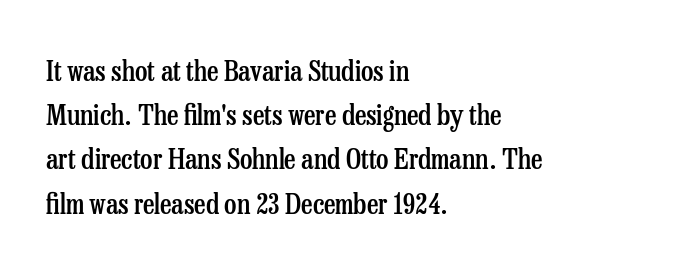
The image shows 28 px semibold, condensed serif type, upright; set left-aligned, normal line spacing (1.58x), normal letter spacing, not underlined; low stroke contrast and a medium x-height.
